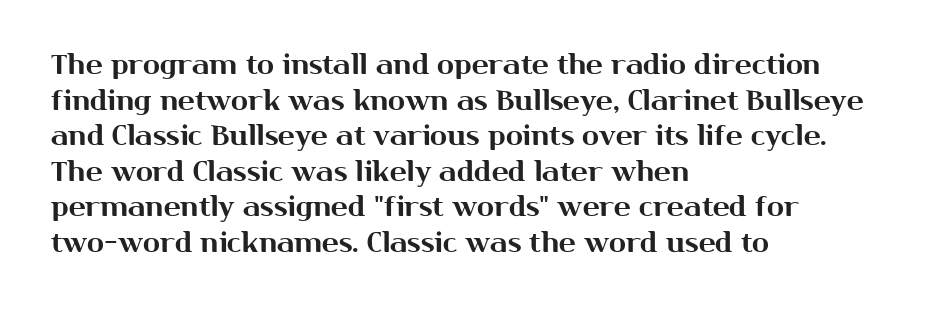
{"serif": "no", "italic": "no", "width": "normal", "stroke_contrast": "medium", "x_height": "medium", "monospaced": "no", "underline": "no", "align": "left", "line_spacing": "normal", "line_spacing_ratio": 1.27, "letter_spacing": "normal", "letter_spacing_em": 0.0, "glyph_px": 28}
